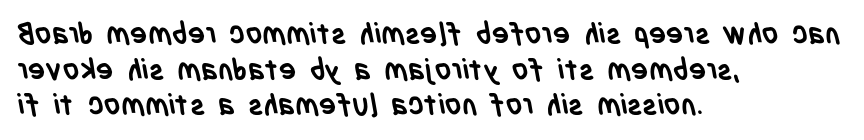
The image shows 29 px semibold, condensed sans-serif type; set left-aligned, line spacing 1.23x, normal letter spacing, not underlined; low stroke contrast and a large x-height.
